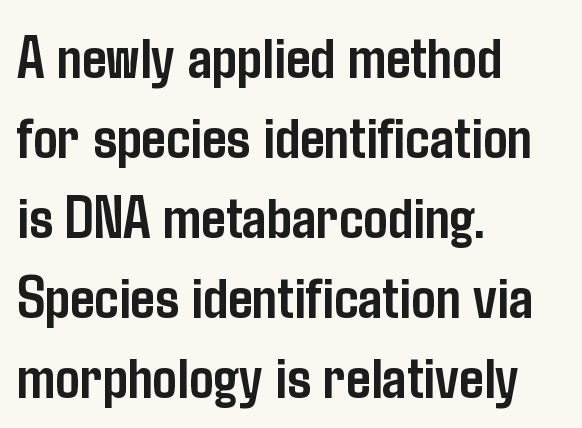
Q: Is the text bold? A: Yes.
Q: Is the text italic (slanted)? A: No, it is upright.
Q: Is the typeface a serif or a sans-serif typeface? A: Sans-serif.
Q: Is the text underlined? A: No.
Q: How is the paragraph aligned? A: Left-aligned.
Q: Is the spacing between letters normal or unusually wide? A: Normal.
Q: Is the spacing between lines tight, normal or loose? A: Normal.
Q: Width (condensed, normal, or wide)? A: Condensed.
Q: Stroke contrast? A: Low.
Q: x-height? A: Medium.
Q: Monospaced? A: No.
